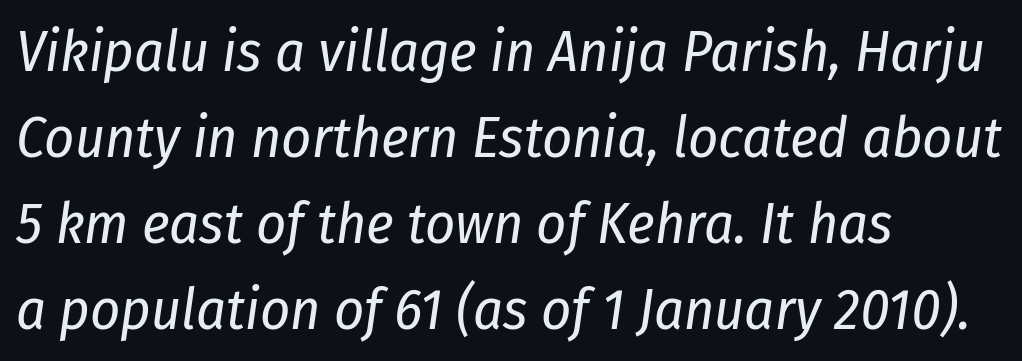
The cut favours lightness, reaching ordinary text weight at its darkest. Honestly, the letter spacing is just normal — you wouldn't notice it. Each new line begins a customary step beneath the previous one. Is the type slanted? Yes — the strokes lean at a clear angle.
